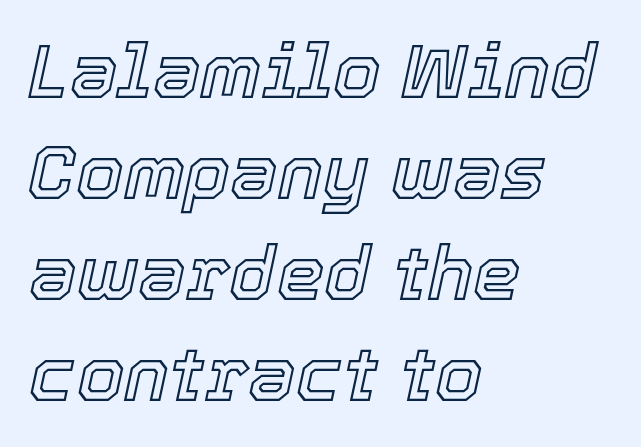
The image shows 76 px text type, italic (leaning right); set left-aligned, normal line spacing (1.33x), normal letter spacing, not underlined; a medium x-height.
